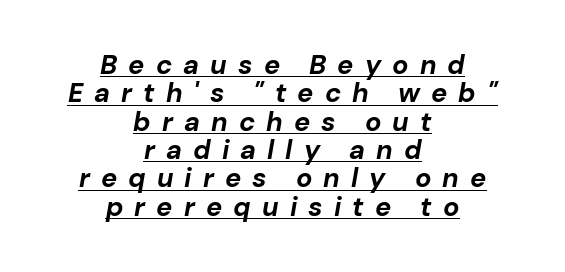
The image shows 27 px bold type, italic (leaning right); set centered, tight line spacing (1.05x), unusually wide letter spacing (+0.41 em), underlined.
